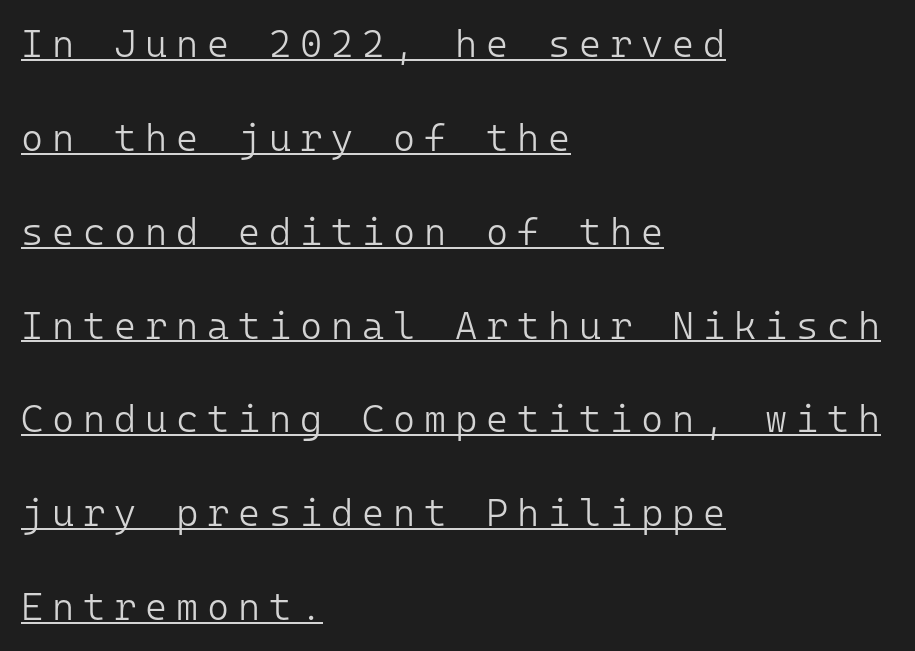
The image shows 38 px light sans-serif type, upright, monospaced; set left-aligned, loose line spacing (2.47x), unusually wide letter spacing (+0.23 em), underlined; low stroke contrast and a medium x-height.
